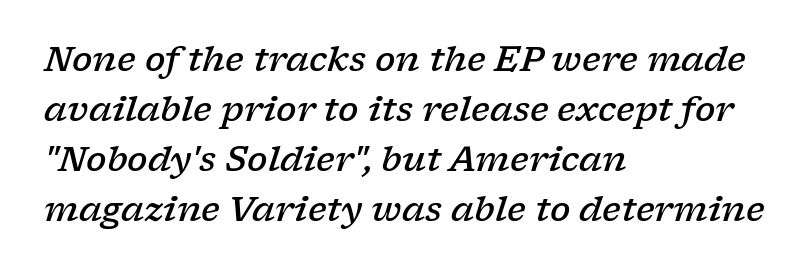
The image shows 34 px semibold, wide serif type, italic (leaning right); set left-aligned, normal line spacing (1.47x), normal letter spacing, not underlined; low stroke contrast and a medium x-height.
